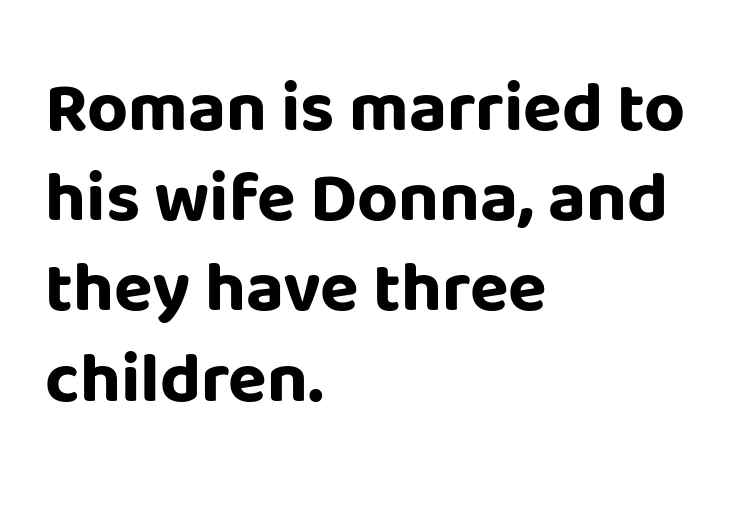
{"serif": "no", "italic": "no", "bold": "yes", "weight": "bold", "width": "normal", "stroke_contrast": "low", "x_height": "large", "monospaced": "no", "underline": "no", "align": "left", "line_spacing": "normal", "line_spacing_ratio": 1.27, "letter_spacing": "normal", "letter_spacing_em": 0.0, "glyph_px": 71}
